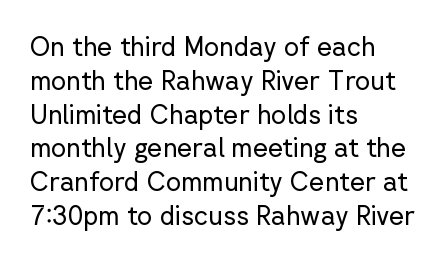
{"italic": "no", "bold": "no", "underline": "no", "align": "left", "line_spacing": "normal", "line_spacing_ratio": 1.3, "letter_spacing": "normal", "letter_spacing_em": 0.0, "glyph_px": 26}
